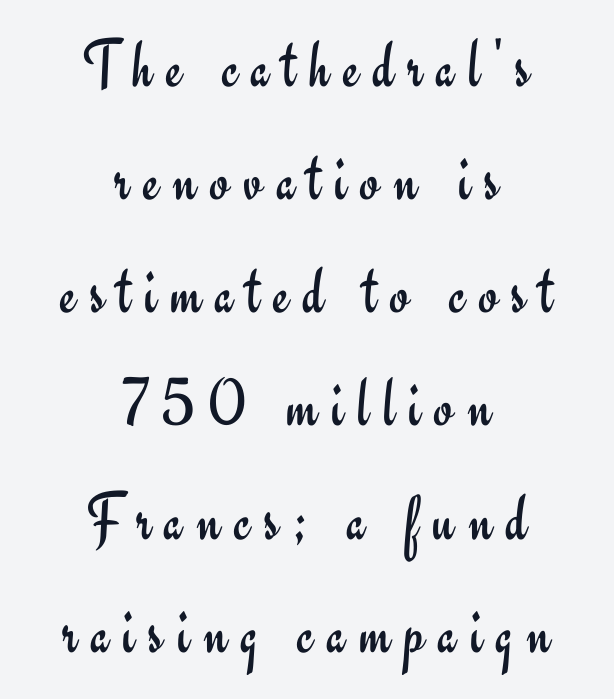
Q: Is the text bold? A: No.
Q: Is the text italic (slanted)? A: Yes.
Q: Is the typeface a serif or a sans-serif typeface? A: Sans-serif.
Q: Is the text underlined? A: No.
Q: How is the paragraph aligned? A: Centered.
Q: Is the spacing between letters normal or unusually wide? A: Unusually wide.
Q: Is the spacing between lines tight, normal or loose? A: Normal.
Q: Width (condensed, normal, or wide)? A: Normal.
Q: Stroke contrast? A: Low.
Q: x-height? A: Small.
Q: Monospaced? A: No.
